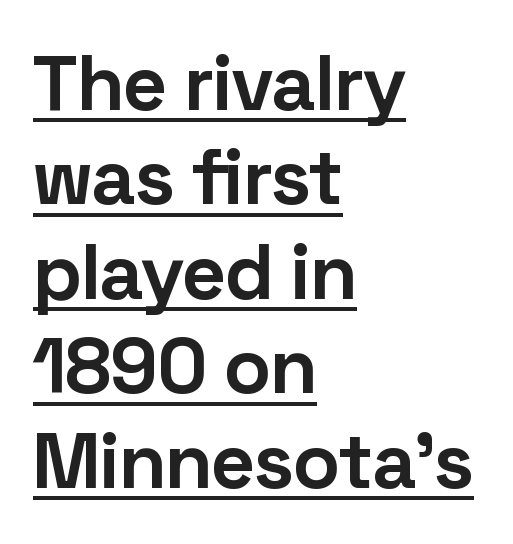
Q: Is the text bold? A: Yes.
Q: Is the text italic (slanted)? A: No, it is upright.
Q: Is the typeface a serif or a sans-serif typeface? A: Sans-serif.
Q: Is the text underlined? A: Yes.
Q: How is the paragraph aligned? A: Left-aligned.
Q: Is the spacing between letters normal or unusually wide? A: Normal.
Q: Width (condensed, normal, or wide)? A: Normal.
Q: Stroke contrast? A: Low.
Q: x-height? A: Medium.
Q: Monospaced? A: No.
